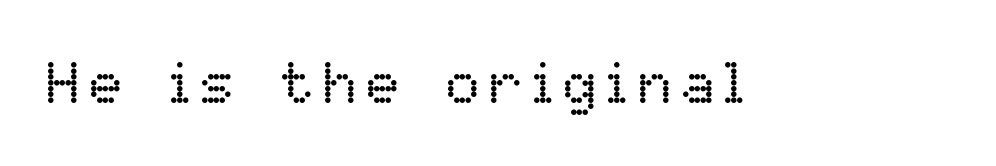
The string is rendered with underlining switched off. Weight: regular or lighter. You could not count columns in this text — the font is proportionally spaced. This is roman type, the default non-slanted kind.
